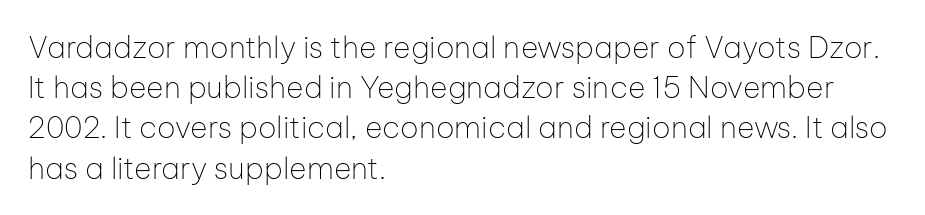
{"serif": "no", "italic": "no", "bold": "no", "weight": "thin", "width": "normal", "stroke_contrast": "low", "x_height": "medium", "monospaced": "no", "underline": "no", "align": "left", "line_spacing": "normal", "line_spacing_ratio": 1.34, "letter_spacing": "normal", "letter_spacing_em": 0.0, "glyph_px": 30}
